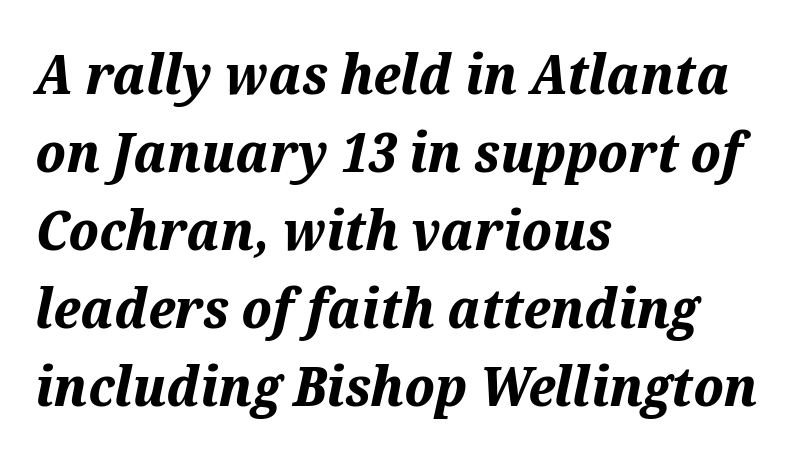
The image shows 55 px bold type, italic (leaning right); set left-aligned, normal line spacing (1.42x), normal letter spacing, not underlined; medium stroke contrast and a medium x-height.
